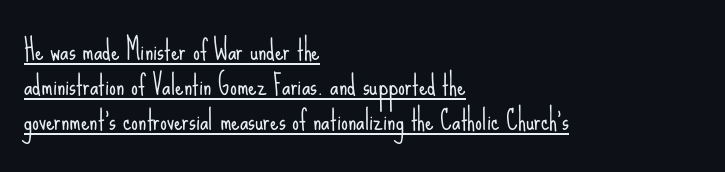
Q: Is the text bold? A: No.
Q: Is the text italic (slanted)? A: No, it is upright.
Q: Is the text underlined? A: Yes.
Q: How is the paragraph aligned? A: Left-aligned.
Q: Is the spacing between letters normal or unusually wide? A: Normal.
Q: Is the spacing between lines tight, normal or loose? A: Normal.
